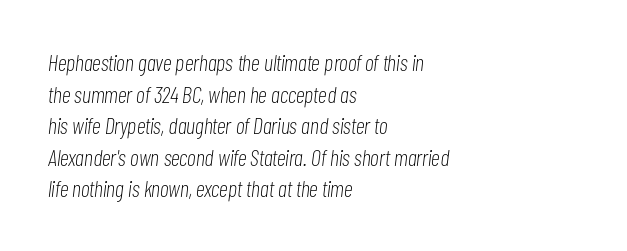
Q: Is the text bold? A: No.
Q: Is the text italic (slanted)? A: Yes, it leans right by about 7 degrees.
Q: Is the text underlined? A: No.
Q: How is the paragraph aligned? A: Left-aligned.
Q: Is the spacing between letters normal or unusually wide? A: Normal.
Q: Is the spacing between lines tight, normal or loose? A: Normal.
